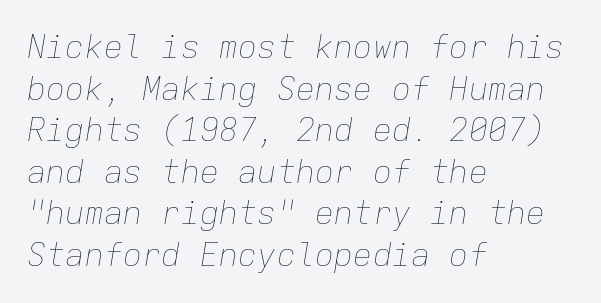
The image shows 32 px thin type, italic (leaning right), monospaced; set left-aligned, normal line spacing (1.3x), normal letter spacing, not underlined; low stroke contrast and a medium x-height.
